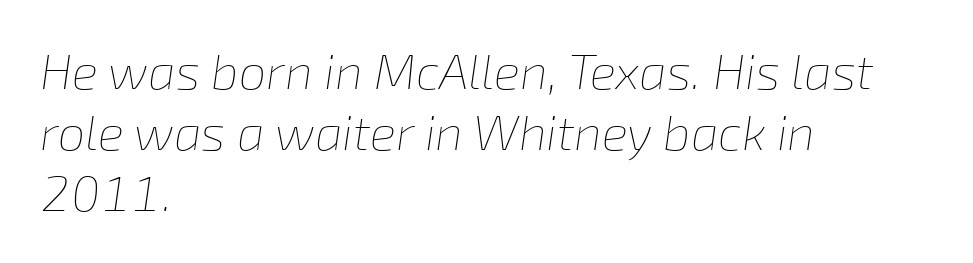
The image shows 49 px thin type, italic (leaning right); set left-aligned, normal line spacing (1.25x), normal letter spacing, not underlined; low stroke contrast and a medium x-height.
